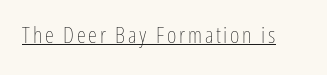
{"italic": "no", "bold": "no", "underline": "yes", "glyph_px": 23}
